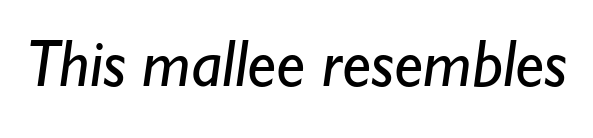
Q: Is the text bold? A: No.
Q: Is the typeface a serif or a sans-serif typeface? A: Sans-serif.
Q: Is the text underlined? A: No.
Q: Is the spacing between letters normal or unusually wide? A: Normal.
Q: Width (condensed, normal, or wide)? A: Normal.
Q: Stroke contrast? A: Low.
Q: x-height? A: Small.
Q: Monospaced? A: No.
